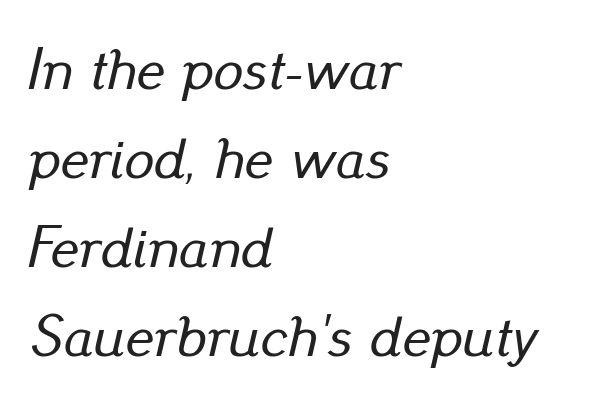
The image shows 59 px text type, italic (leaning right); set left-aligned, normal line spacing (1.51x), normal letter spacing, not underlined; low stroke contrast and a small x-height.
